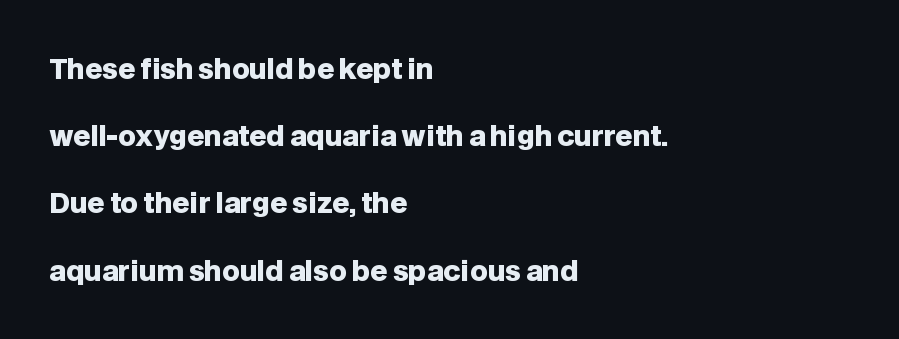
This is the regular roman posture of the typeface. You'd pick this weight for a headline — it's a proper bold. The lines in this sample share a left origin and differ only in where they stop. The glyphs are unaccompanied by any horizontal stroke below them.
